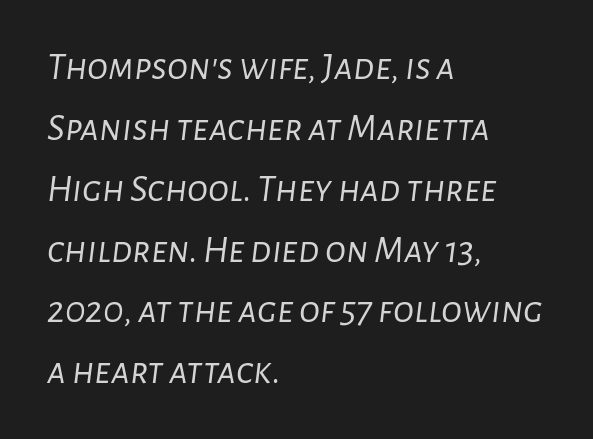
Q: Is the text bold? A: No.
Q: Is the text italic (slanted)? A: Yes, it leans right by about 7 degrees.
Q: Is the text underlined? A: No.
Q: How is the paragraph aligned? A: Left-aligned.
Q: Is the spacing between letters normal or unusually wide? A: Normal.
Q: Is the spacing between lines tight, normal or loose? A: Normal.
Q: Width (condensed, normal, or wide)? A: Normal.
Q: Stroke contrast? A: Low.
Q: x-height? A: Medium.
Q: Monospaced? A: No.
